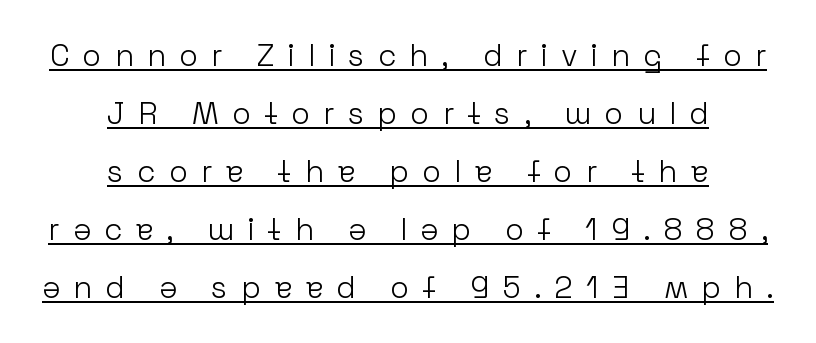
The image shows 31 px light sans-serif type, upright; set centered, line spacing 1.87x, unusually wide letter spacing (+0.42 em), underlined; low stroke contrast and a medium x-height.
